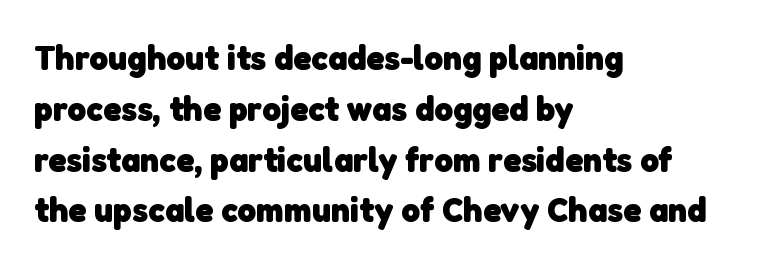
{"serif": "no", "bold": "yes", "weight": "heavy", "width": "normal", "stroke_contrast": "low", "x_height": "medium", "monospaced": "no", "underline": "no", "align": "left", "line_spacing": "normal", "line_spacing_ratio": 1.41, "letter_spacing": "normal", "letter_spacing_em": 0.0, "glyph_px": 36}
